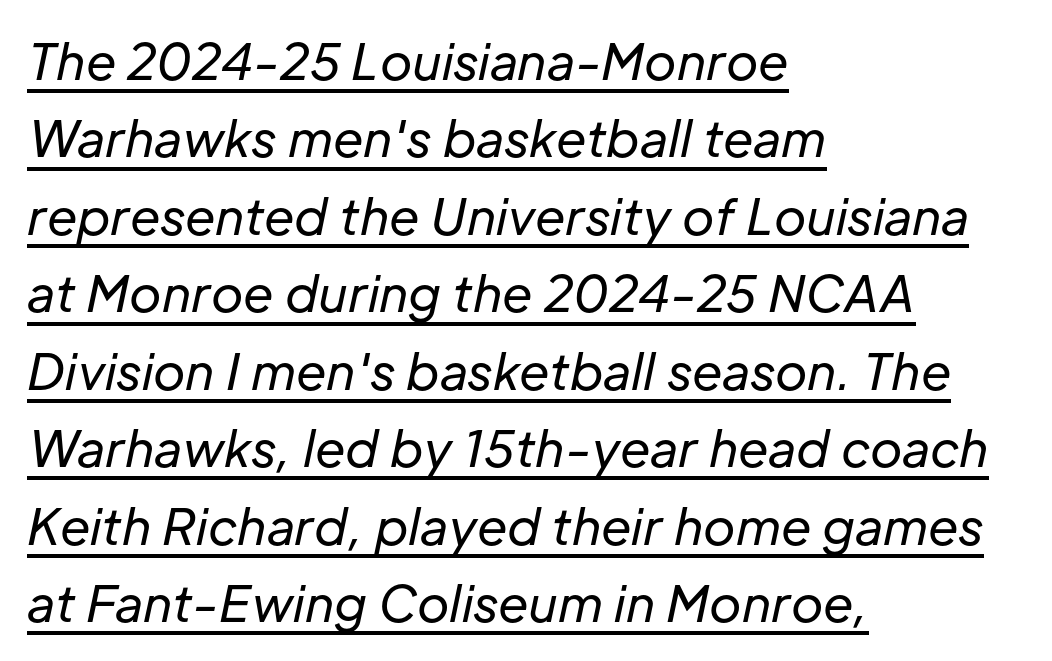
{"italic": "yes", "lean": "right", "slant_degrees": 12, "bold": "no", "weight": "regular", "width": "normal", "stroke_contrast": "low", "x_height": "medium", "monospaced": "no", "underline": "yes", "align": "left", "line_spacing": "normal", "line_spacing_ratio": 1.58, "letter_spacing": "normal", "letter_spacing_em": 0.0, "glyph_px": 49}
